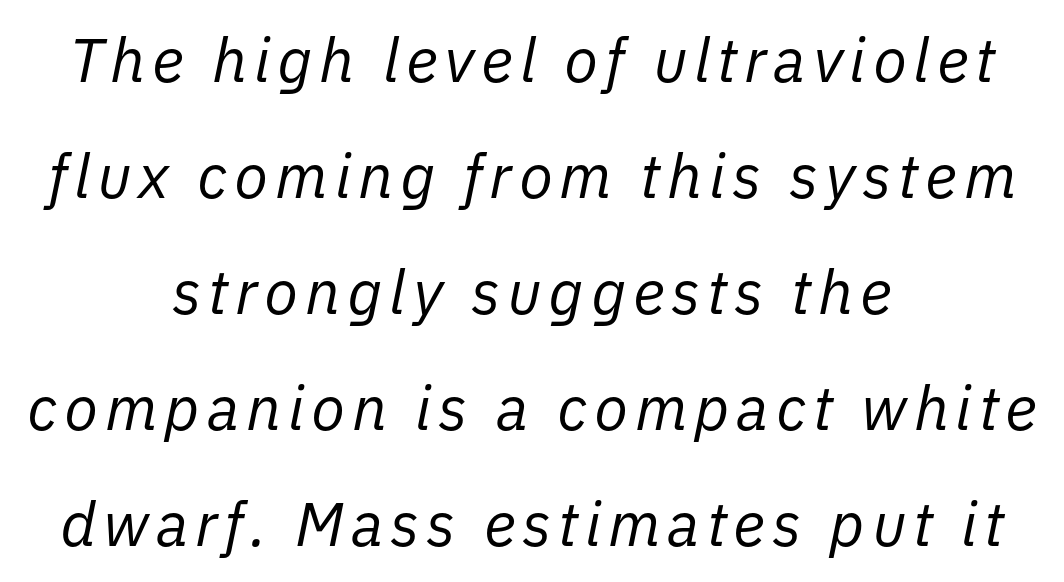
{"italic": "yes", "lean": "right", "slant_degrees": 11, "bold": "no", "weight": "regular", "width": "normal", "stroke_contrast": "low", "x_height": "medium", "monospaced": "no", "underline": "no", "align": "center", "line_spacing_ratio": 1.87, "glyph_px": 62}
